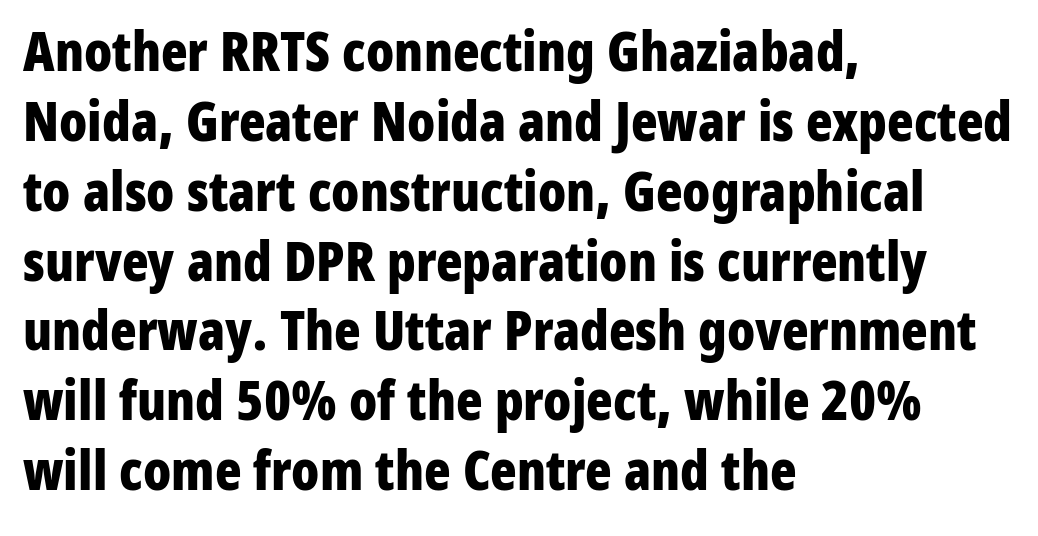
{"serif": "no", "italic": "no", "bold": "yes", "weight": "bold", "width": "condensed", "stroke_contrast": "low", "x_height": "medium", "monospaced": "no", "underline": "no", "align": "left", "line_spacing": "normal", "line_spacing_ratio": 1.27, "letter_spacing": "normal", "letter_spacing_em": 0.0, "glyph_px": 55}
